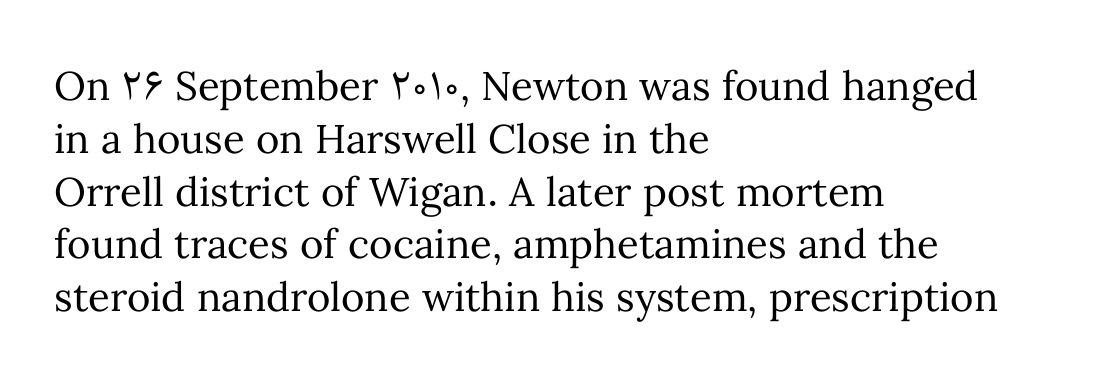
The image shows 40 px regular-weight type, upright; set left-aligned, normal line spacing (1.32x), normal letter spacing, not underlined; medium stroke contrast and a medium x-height.
